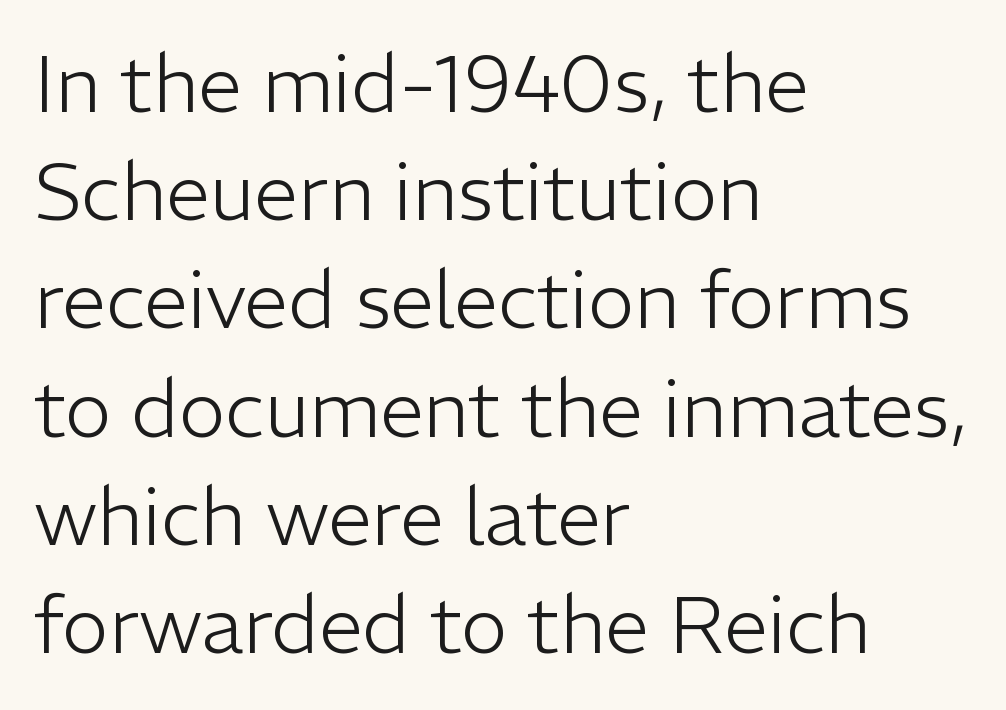
{"serif": "no", "italic": "no", "bold": "no", "weight": "light", "width": "normal", "stroke_contrast": "low", "x_height": "medium", "monospaced": "no", "underline": "no", "align": "left", "line_spacing": "normal", "line_spacing_ratio": 1.37, "letter_spacing": "normal", "letter_spacing_em": 0.0, "glyph_px": 79}
